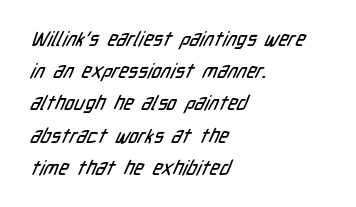
Q: Is the text underlined? A: No.
Q: How is the paragraph aligned? A: Left-aligned.
Q: Is the spacing between letters normal or unusually wide? A: Normal.
Q: Is the spacing between lines tight, normal or loose? A: Normal.
